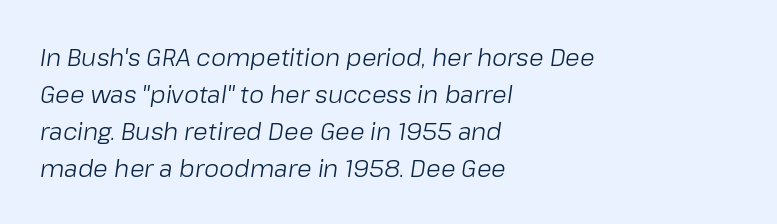
{"italic": "yes", "lean": "right", "slant_degrees": 8, "bold": "no", "underline": "no", "align": "left", "line_spacing": "normal", "line_spacing_ratio": 1.54, "letter_spacing": "normal", "letter_spacing_em": 0.0, "glyph_px": 24}
